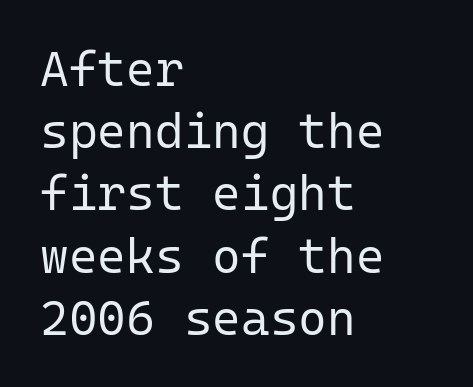
To sum up the face: it is a sans, with no serifs. Each row of text sits above clean, open space. The letterforms sit shoulder to shoulder at normal distance. No letter is thick-stroked: the sample isn't bold.
